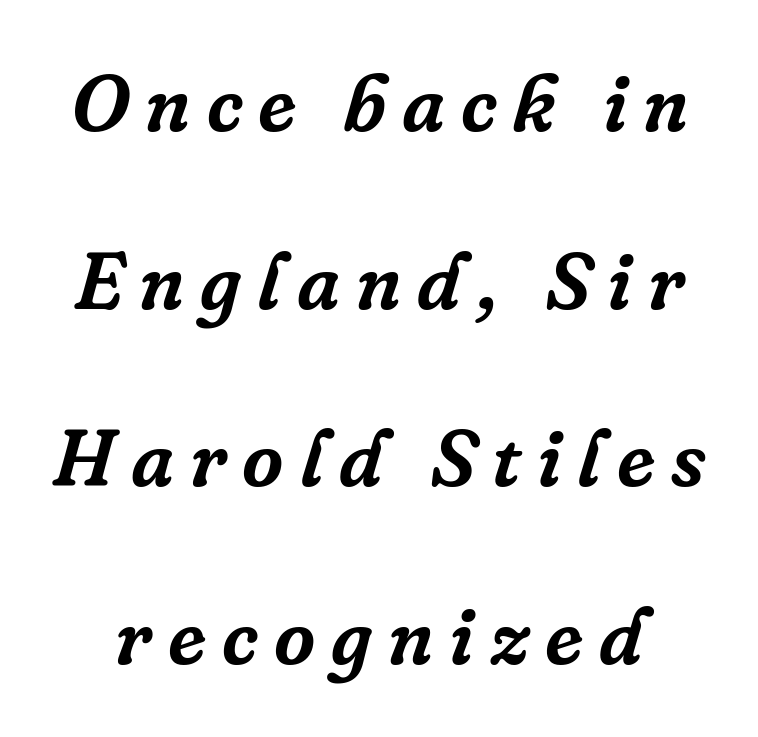
{"serif": "yes", "italic": "yes", "lean": "right", "slant_degrees": 16, "width": "normal", "stroke_contrast": "low", "x_height": "medium", "monospaced": "no", "underline": "no", "line_spacing": "loose", "line_spacing_ratio": 2.22, "letter_spacing": "wide", "letter_spacing_em": 0.2, "glyph_px": 80}
